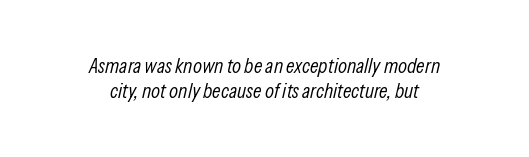
{"italic": "yes", "lean": "right", "slant_degrees": 13, "bold": "no", "underline": "no", "align": "center", "line_spacing_ratio": 1.2, "letter_spacing": "normal", "letter_spacing_em": 0.0, "glyph_px": 21}
